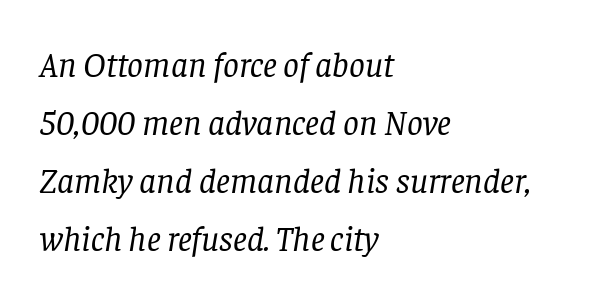
The image shows 35 px regular-weight serif type, italic (leaning right); set left-aligned, normal line spacing (1.66x), normal letter spacing, not underlined; low stroke contrast and a large x-height.
